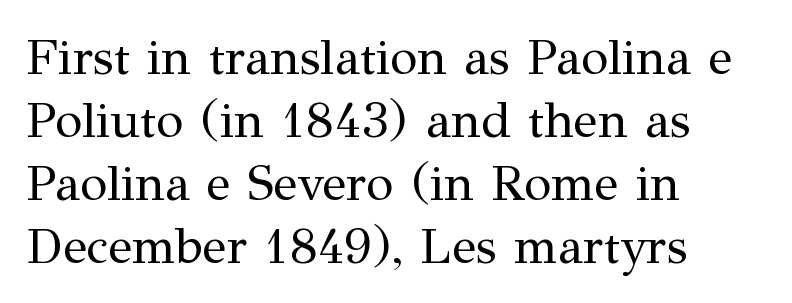
Spacing verdict: proportional, widths tailored to each character. Descenders hang freely into open space. Line beginnings align vertically; line endings do not. The type sits square on the baseline with zero lean.
